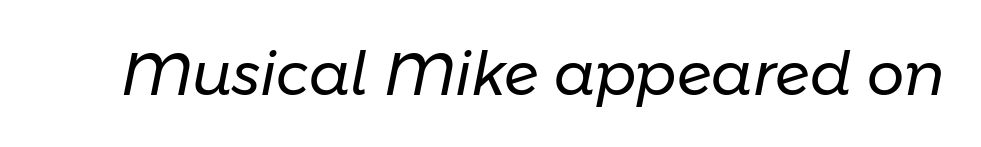
The image shows 59 px regular-weight type, italic (leaning right); set normal letter spacing, not underlined; low stroke contrast and a medium x-height.
